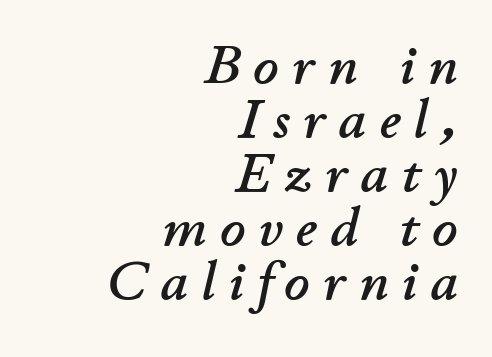
The image shows 55 px text type, italic (leaning right); set right-aligned, tight line spacing (0.98x), unusually wide letter spacing (+0.24 em), not underlined; low stroke contrast and a small x-height.
